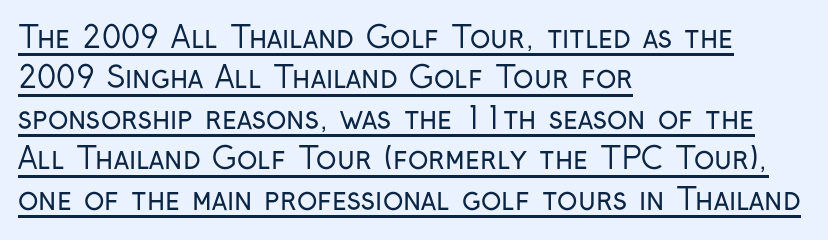
{"serif": "no", "italic": "no", "bold": "no", "weight": "regular", "width": "condensed", "stroke_contrast": "low", "x_height": "medium", "monospaced": "no", "underline": "yes", "align": "left", "line_spacing": "normal", "line_spacing_ratio": 1.35, "letter_spacing": "normal", "letter_spacing_em": 0.0, "glyph_px": 30}
